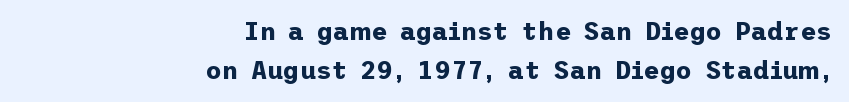
Q: Is the text bold? A: Yes.
Q: Is the text italic (slanted)? A: No, it is upright.
Q: Is the text underlined? A: No.
Q: How is the paragraph aligned? A: Right-aligned.
Q: Is the spacing between letters normal or unusually wide? A: Normal.
Q: Is the spacing between lines tight, normal or loose? A: Normal.
